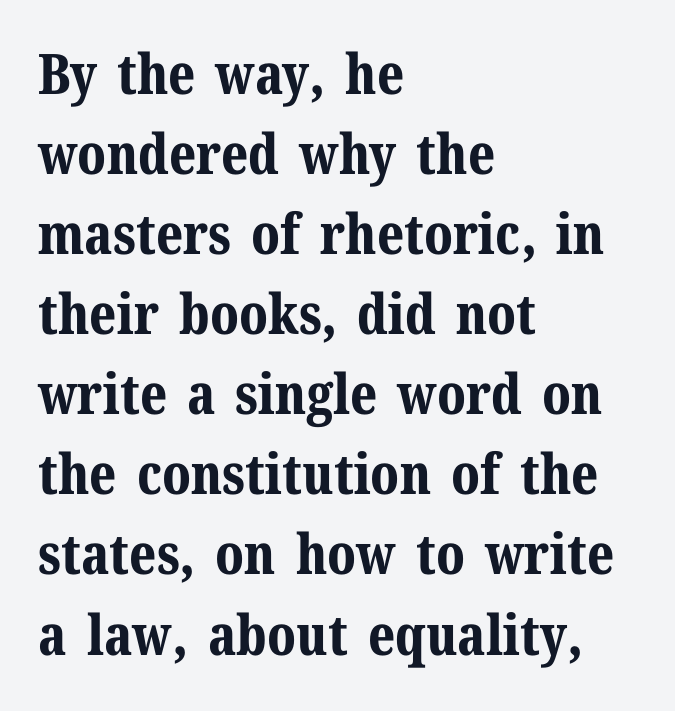
The text block is weighted toward the left margin, trailing off unevenly rightward. Ordinary non-slanted type is in use. To sum up the face: it has serifs. Varying glyph widths throughout — classic text-font behaviour. Nobody touched the tracking dial on this one.
